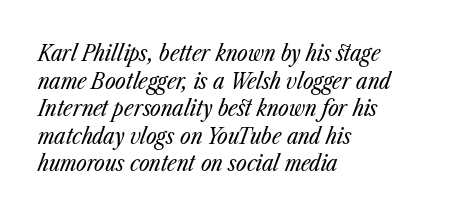
Nobody drew a line under any word here. How are the letters spaced? Ordinarily, with no added tracking. These lines were composed using italics. Stroke thickness stays within the range of a standard reading face or lighter.
